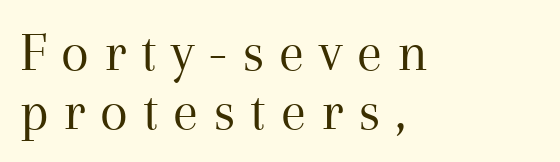
The image shows 57 px regular-weight serif type, upright; set left-aligned, tight line spacing (1.03x), unusually wide letter spacing (+0.26 em), not underlined; medium stroke contrast and a medium x-height.
